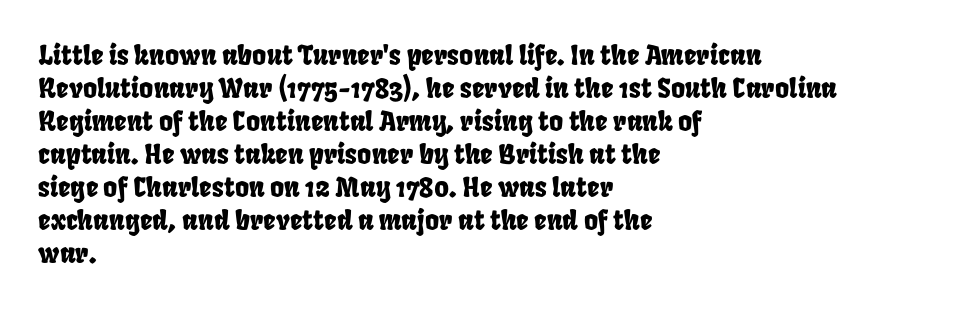
Descenders are the only things crossing below the line. Reading down the block, your eye returns to a fixed left position each line. Compared with typical body copy, the letter spacing here is the same.
